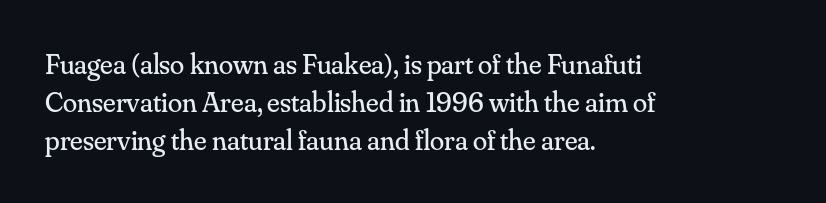
{"serif": "yes", "italic": "no", "bold": "no", "weight": "regular", "width": "normal", "stroke_contrast": "medium", "x_height": "small", "monospaced": "no", "underline": "no", "align": "left", "line_spacing": "normal", "line_spacing_ratio": 1.31, "letter_spacing": "normal", "letter_spacing_em": 0.0, "glyph_px": 29}
